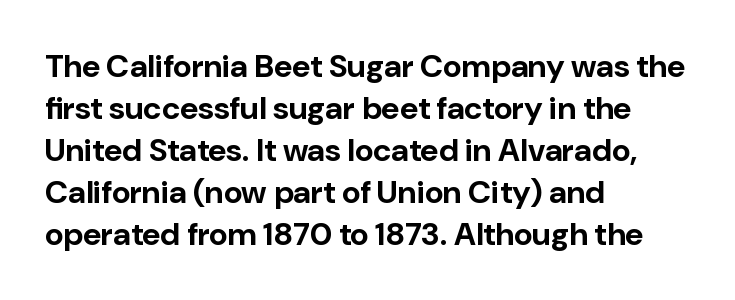
Q: Is the text bold? A: Yes.
Q: Is the text italic (slanted)? A: No, it is upright.
Q: Is the typeface a serif or a sans-serif typeface? A: Sans-serif.
Q: Is the text underlined? A: No.
Q: How is the paragraph aligned? A: Left-aligned.
Q: Is the spacing between letters normal or unusually wide? A: Normal.
Q: Is the spacing between lines tight, normal or loose? A: Normal.
Q: Width (condensed, normal, or wide)? A: Normal.
Q: Stroke contrast? A: Low.
Q: x-height? A: Medium.
Q: Monospaced? A: No.
